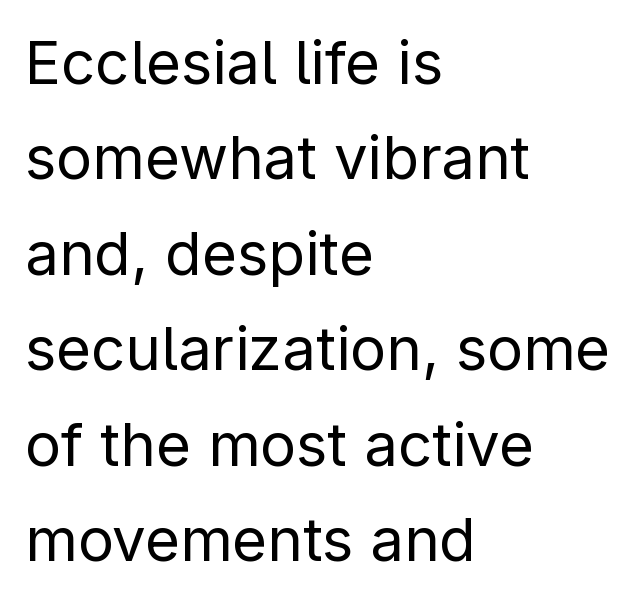
This sample is left-justified, so line endings fall wherever the words run out. Do the characters align in a grid? No, the font is proportional. Each new line begins a customary step beneath the previous one. The typeface chosen for these lines omits serifs. This sample uses plain, unmodified letter spacing. Quick note: underline off.
